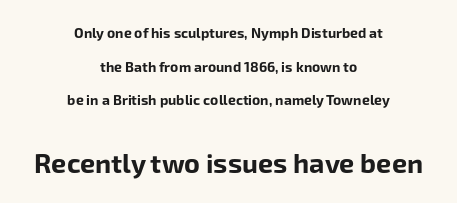
The image shows 27 px bold type, upright; set centered, loose line spacing (2.4x), normal letter spacing, not underlined; the second (bottom) block is 1.93x larger.
